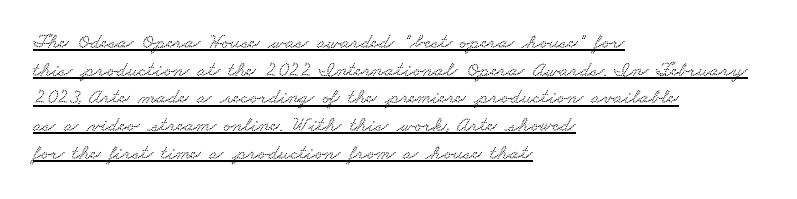
Glyph-to-glyph distance matches everyday printed text. Short and long lines alike share a common starting point at left. The rendering uses a moderate line-height, typical for paragraphs. Notice how a bar underscores the lettering throughout.
